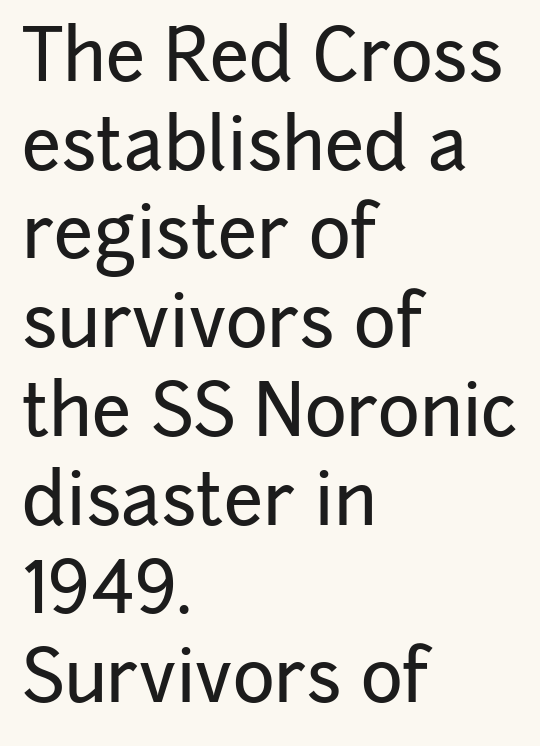
Q: Is the text italic (slanted)? A: No, it is upright.
Q: Is the typeface a serif or a sans-serif typeface? A: Sans-serif.
Q: Is the text underlined? A: No.
Q: How is the paragraph aligned? A: Left-aligned.
Q: Is the spacing between letters normal or unusually wide? A: Normal.
Q: Is the spacing between lines tight, normal or loose? A: Normal.
Q: Width (condensed, normal, or wide)? A: Normal.
Q: Stroke contrast? A: Low.
Q: x-height? A: Medium.
Q: Monospaced? A: No.
